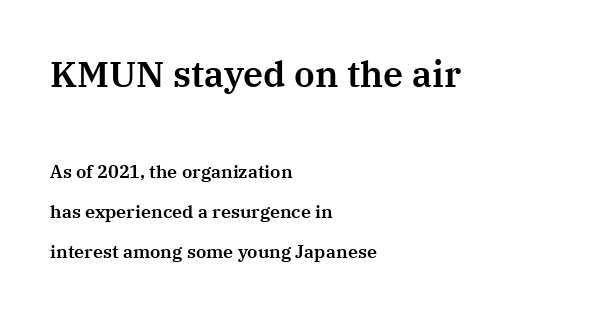
{"serif": "yes", "italic": "no", "width": "normal", "stroke_contrast": "medium", "x_height": "medium", "monospaced": "no", "underline": "no", "align": "left", "line_spacing": "loose", "line_spacing_ratio": 2.23, "letter_spacing": "normal", "letter_spacing_em": 0.0, "larger_block": "first", "size_ratio": 2.0, "glyph_px": 36}
